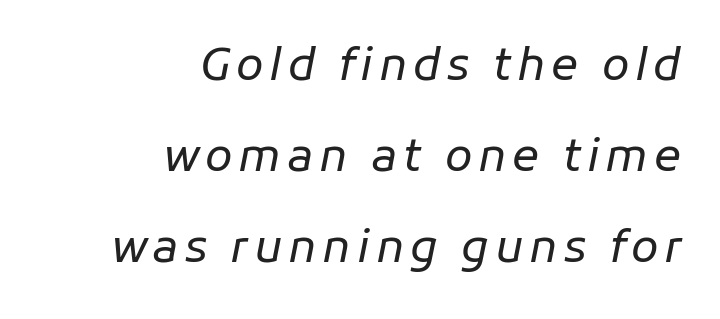
The image shows 45 px regular-weight type, italic (leaning right); set right-aligned, loose line spacing (2.02x), not underlined; low stroke contrast and a medium x-height.
